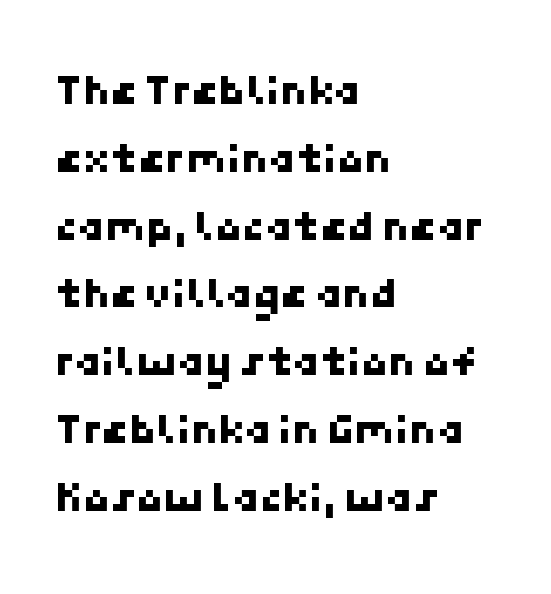
{"serif": "no", "width": "normal", "stroke_contrast": "low", "x_height": "medium", "underline": "no", "align": "left", "line_spacing": "normal", "line_spacing_ratio": 1.54, "letter_spacing": "normal", "letter_spacing_em": 0.0, "glyph_px": 44}
